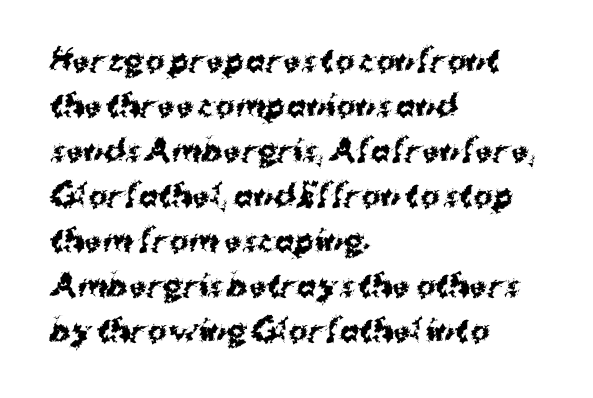
The image shows 29 px bold sans-serif type; set left-aligned, normal line spacing (1.55x), normal letter spacing, not underlined; medium stroke contrast and a medium x-height.
